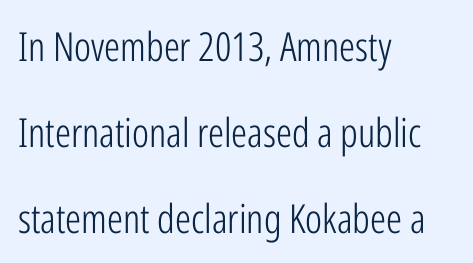
{"serif": "no", "italic": "no", "bold": "no", "weight": "light", "width": "condensed", "stroke_contrast": "low", "x_height": "medium", "monospaced": "no", "underline": "no", "align": "left", "line_spacing": "loose", "line_spacing_ratio": 2.15, "letter_spacing": "normal", "letter_spacing_em": 0.0, "glyph_px": 40}
